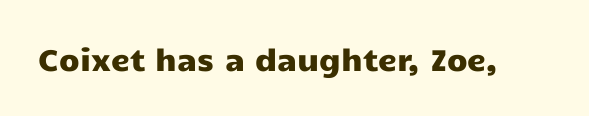
The image shows 30 px wide sans-serif type, upright; set normal letter spacing, not underlined; low stroke contrast and a medium x-height.
